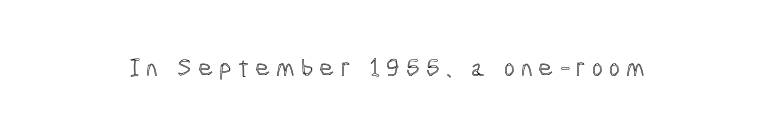
Q: Is the text italic (slanted)? A: No, it is upright.
Q: Is the text underlined? A: No.
Q: Is the spacing between letters normal or unusually wide? A: Unusually wide.
